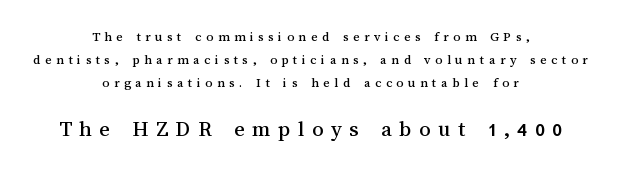
{"italic": "no", "underline": "no", "align": "center", "line_spacing": "normal", "line_spacing_ratio": 1.65, "letter_spacing": "wide", "letter_spacing_em": 0.32, "larger_block": "second", "size_ratio": 1.64, "glyph_px": 23}
